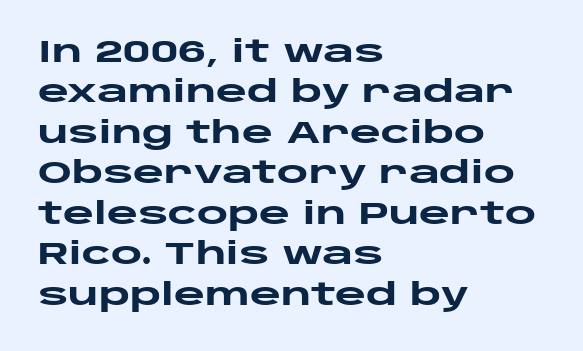
Pretty heavy lettering here — definitely bold. The passage shown stacks its lines at a standard gap. Is there any slant? The stems are plumb. No feet cap the strokes, marking this as sans-serif type. Is this a fixed-width face? No — the glyphs have proportional, varying widths. Students, note that the glyphs here touch the page at normal intervals.
